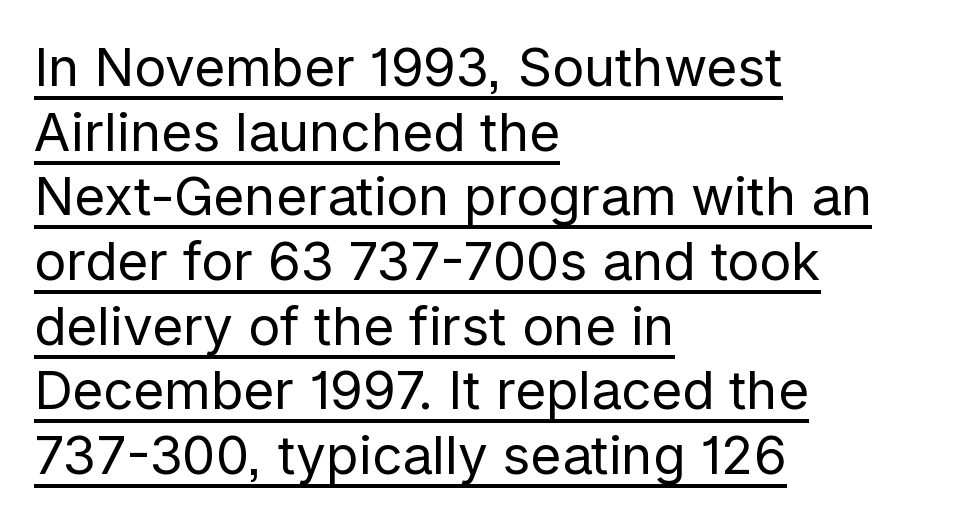
Q: Is the text bold? A: No.
Q: Is the text italic (slanted)? A: No, it is upright.
Q: Is the typeface a serif or a sans-serif typeface? A: Sans-serif.
Q: Is the text underlined? A: Yes.
Q: How is the paragraph aligned? A: Left-aligned.
Q: Is the spacing between letters normal or unusually wide? A: Normal.
Q: Width (condensed, normal, or wide)? A: Normal.
Q: Stroke contrast? A: Low.
Q: x-height? A: Medium.
Q: Monospaced? A: No.
